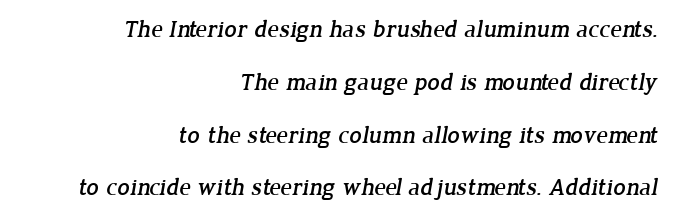
{"underline": "no", "align": "right", "line_spacing": "loose", "line_spacing_ratio": 2.2, "letter_spacing": "normal", "letter_spacing_em": 0.0, "glyph_px": 24}
